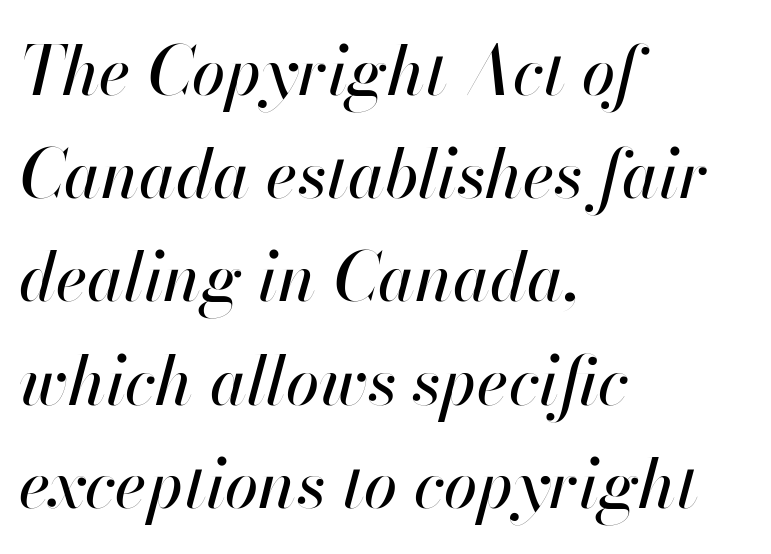
{"italic": "yes", "lean": "right", "slant_degrees": 13, "width": "normal", "stroke_contrast": "high", "x_height": "small", "monospaced": "no", "underline": "no", "align": "left", "line_spacing": "normal", "line_spacing_ratio": 1.54, "letter_spacing": "normal", "letter_spacing_em": 0.0, "glyph_px": 67}
